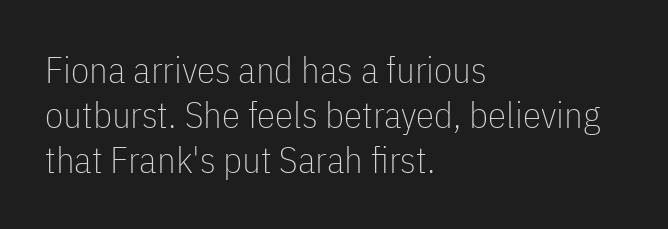
The image shows 37 px thin, condensed sans-serif type, upright; set left-aligned, line spacing 1.21x, normal letter spacing, not underlined; low stroke contrast and a medium x-height.
